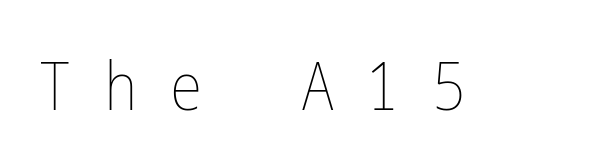
Q: Is the text bold? A: No.
Q: Is the text italic (slanted)? A: No, it is upright.
Q: Is the text underlined? A: No.
Q: Is the spacing between letters normal or unusually wide? A: Unusually wide.
Q: Width (condensed, normal, or wide)? A: Condensed.
Q: Stroke contrast? A: Low.
Q: x-height? A: Medium.
